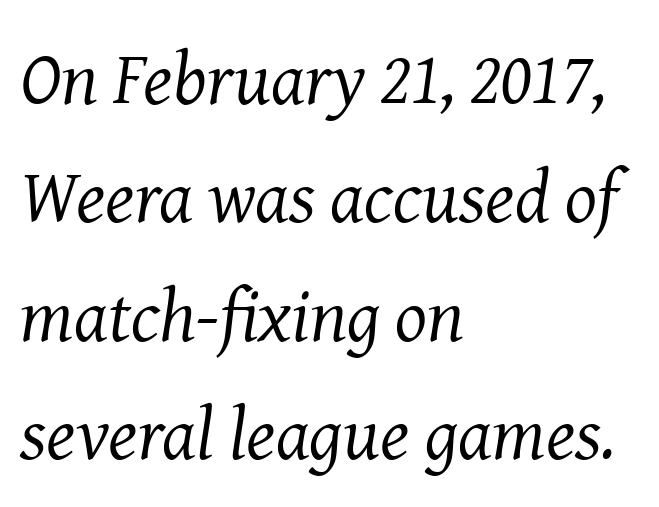
{"serif": "yes", "italic": "yes", "lean": "right", "slant_degrees": 8, "bold": "no", "weight": "regular", "width": "normal", "stroke_contrast": "medium", "x_height": "medium", "monospaced": "no", "underline": "no", "align": "left", "line_spacing": "normal", "line_spacing_ratio": 1.58, "letter_spacing": "normal", "letter_spacing_em": 0.0, "glyph_px": 75}
